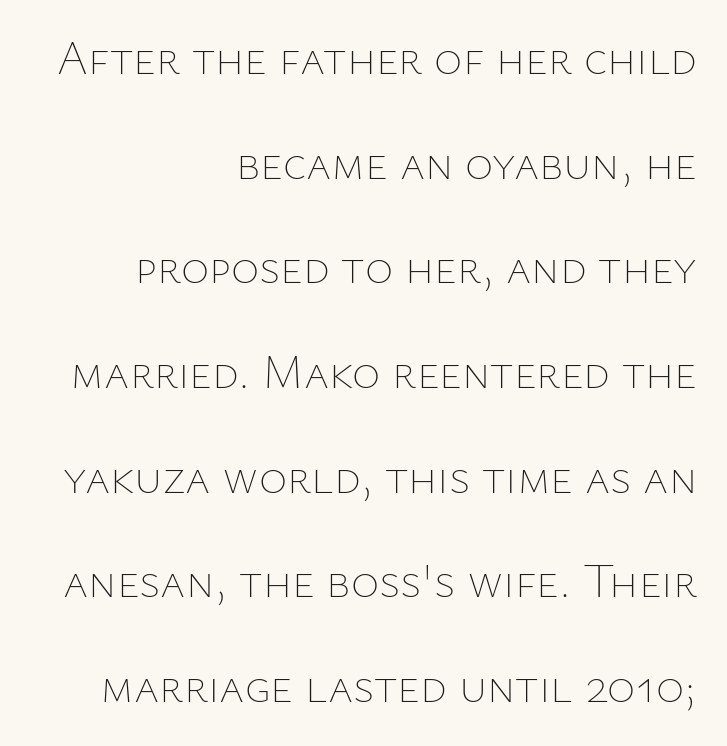
{"italic": "no", "bold": "no", "weight": "thin", "width": "normal", "stroke_contrast": "low", "x_height": "medium", "monospaced": "no", "underline": "no", "align": "right", "line_spacing": "loose", "line_spacing_ratio": 2.18, "letter_spacing": "normal", "letter_spacing_em": 0.0, "glyph_px": 48}
